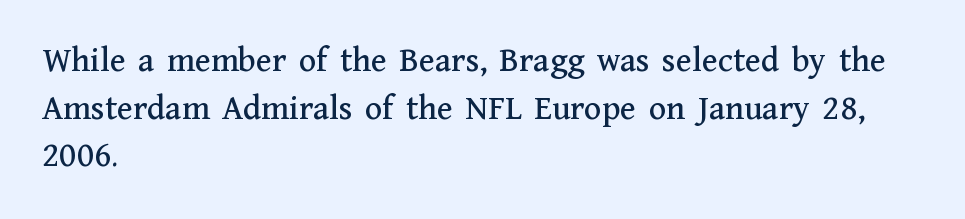
Q: Is the text italic (slanted)? A: No, it is upright.
Q: Is the typeface a serif or a sans-serif typeface? A: Serif.
Q: Is the text underlined? A: No.
Q: How is the paragraph aligned? A: Left-aligned.
Q: Is the spacing between letters normal or unusually wide? A: Normal.
Q: Is the spacing between lines tight, normal or loose? A: Normal.
Q: Width (condensed, normal, or wide)? A: Normal.
Q: Stroke contrast? A: Medium.
Q: x-height? A: Medium.
Q: Monospaced? A: No.
